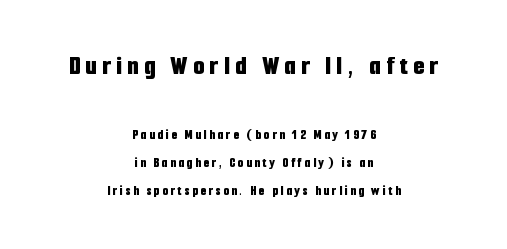
This rendering employs a face without finishing strokes, i.e., a sans-serif. One glance says open: line gaps are wider than usual. Spacing verdict: proportional, widths tailored to each character. Emphasis by weight is at full strength: bold. Characters follow at a spacing far wider than the type designer built in. If you folded the block vertically in half, each line would mirror itself in length.
